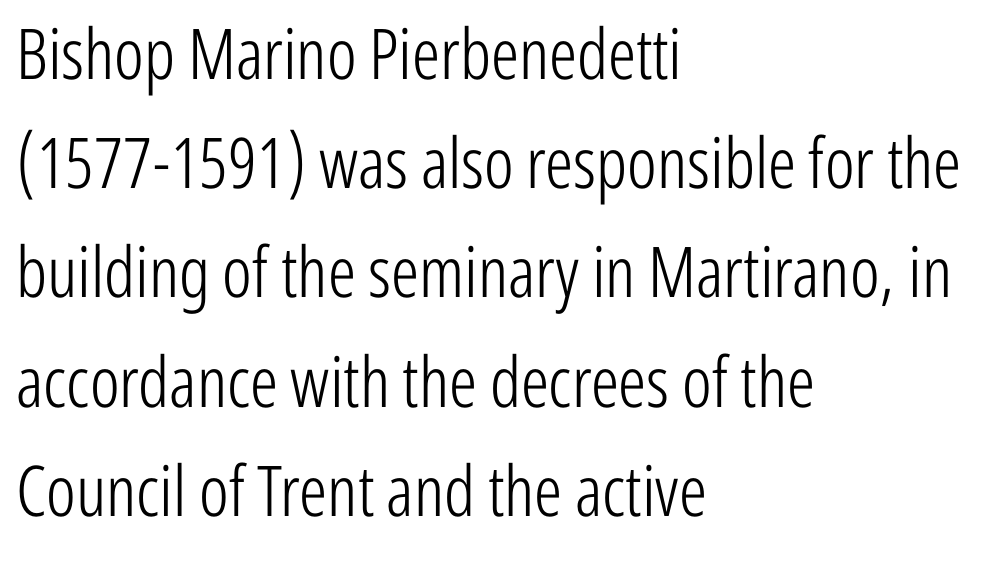
Q: Is the text bold? A: No.
Q: Is the text italic (slanted)? A: No, it is upright.
Q: Is the typeface a serif or a sans-serif typeface? A: Sans-serif.
Q: Is the text underlined? A: No.
Q: How is the paragraph aligned? A: Left-aligned.
Q: Is the spacing between letters normal or unusually wide? A: Normal.
Q: Is the spacing between lines tight, normal or loose? A: Normal.
Q: Width (condensed, normal, or wide)? A: Condensed.
Q: Stroke contrast? A: Low.
Q: x-height? A: Medium.
Q: Monospaced? A: No.
